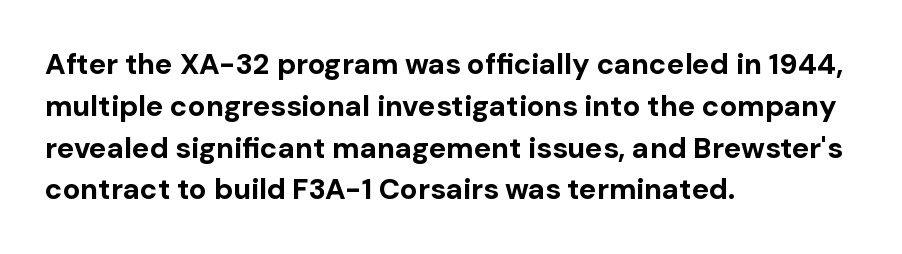
{"serif": "no", "italic": "no", "bold": "yes", "weight": "bold", "width": "normal", "stroke_contrast": "low", "x_height": "medium", "monospaced": "no", "underline": "no", "align": "left", "line_spacing": "normal", "line_spacing_ratio": 1.44, "letter_spacing": "normal", "letter_spacing_em": 0.0, "glyph_px": 29}
